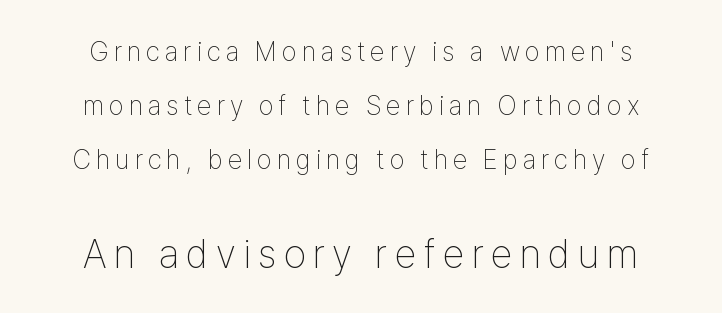
The image shows 40 px thin, condensed sans-serif type, upright; set loose line spacing (2.0x), not underlined; the second (bottom) block is 1.48x larger; low stroke contrast and a medium x-height.
